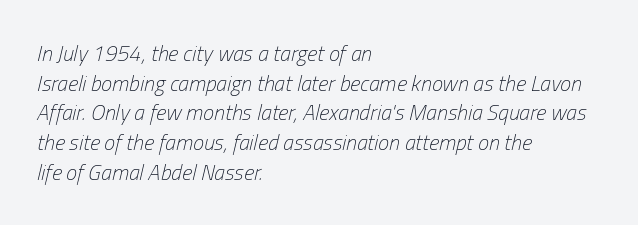
{"italic": "yes", "lean": "right", "slant_degrees": 13, "bold": "no", "underline": "no", "align": "left", "line_spacing": "normal", "line_spacing_ratio": 1.35, "letter_spacing": "normal", "letter_spacing_em": 0.0, "glyph_px": 22}
